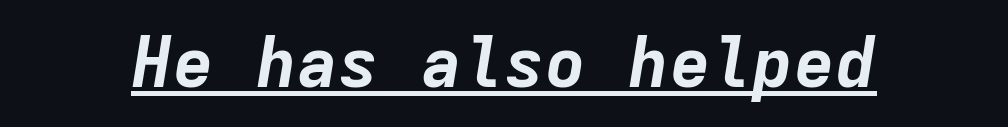
Q: Is the text bold? A: Yes.
Q: Is the text italic (slanted)? A: Yes, it leans right by about 9 degrees.
Q: Is the text underlined? A: Yes.
Q: Is the spacing between letters normal or unusually wide? A: Normal.
Q: Width (condensed, normal, or wide)? A: Normal.
Q: Stroke contrast? A: Low.
Q: x-height? A: Medium.
Q: Monospaced? A: Yes.
